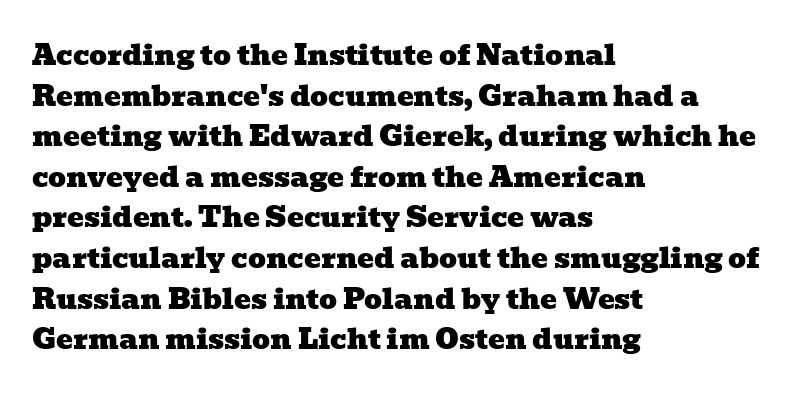
Q: Is the typeface a serif or a sans-serif typeface? A: Serif.
Q: Is the text underlined? A: No.
Q: How is the paragraph aligned? A: Left-aligned.
Q: Is the spacing between letters normal or unusually wide? A: Normal.
Q: Is the spacing between lines tight, normal or loose? A: Normal.
Q: Width (condensed, normal, or wide)? A: Wide.
Q: Stroke contrast? A: Low.
Q: x-height? A: Medium.
Q: Monospaced? A: No.
